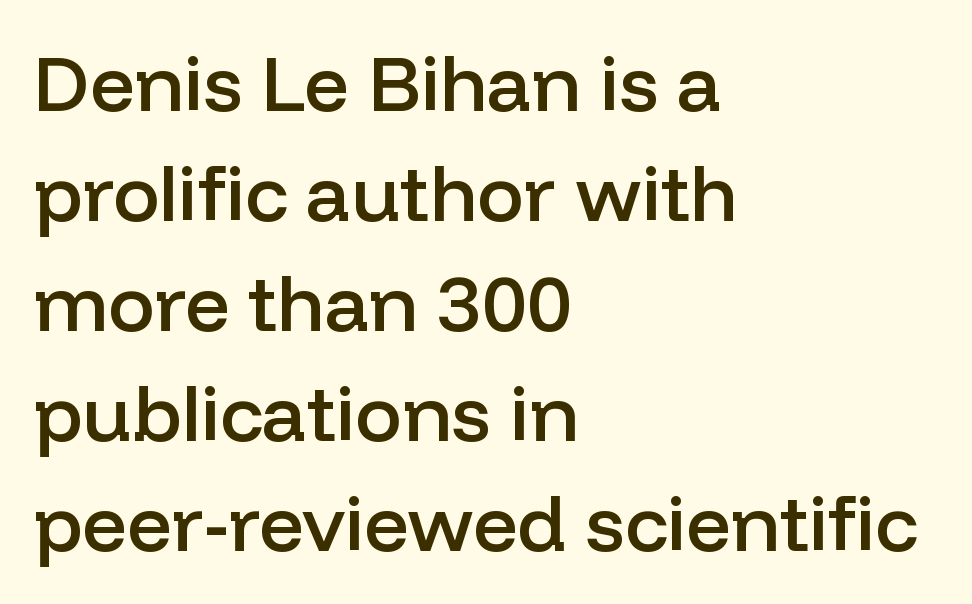
Q: Is the text bold? A: Semi-bold.
Q: Is the text italic (slanted)? A: No, it is upright.
Q: Is the typeface a serif or a sans-serif typeface? A: Sans-serif.
Q: Is the text underlined? A: No.
Q: How is the paragraph aligned? A: Left-aligned.
Q: Is the spacing between letters normal or unusually wide? A: Normal.
Q: Is the spacing between lines tight, normal or loose? A: Normal.
Q: Width (condensed, normal, or wide)? A: Normal.
Q: Stroke contrast? A: Low.
Q: x-height? A: Medium.
Q: Monospaced? A: No.
